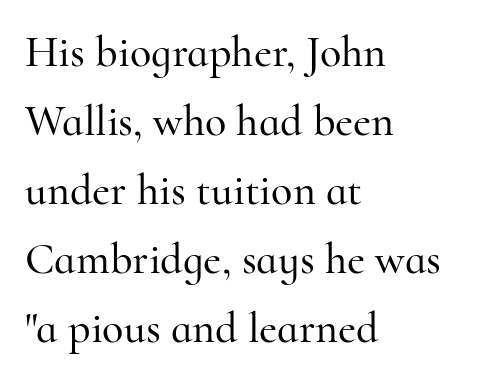
Q: Is the text italic (slanted)? A: No, it is upright.
Q: Is the typeface a serif or a sans-serif typeface? A: Serif.
Q: Is the text underlined? A: No.
Q: How is the paragraph aligned? A: Left-aligned.
Q: Is the spacing between letters normal or unusually wide? A: Normal.
Q: Is the spacing between lines tight, normal or loose? A: Normal.
Q: Width (condensed, normal, or wide)? A: Normal.
Q: Stroke contrast? A: High.
Q: x-height? A: Small.
Q: Monospaced? A: No.
